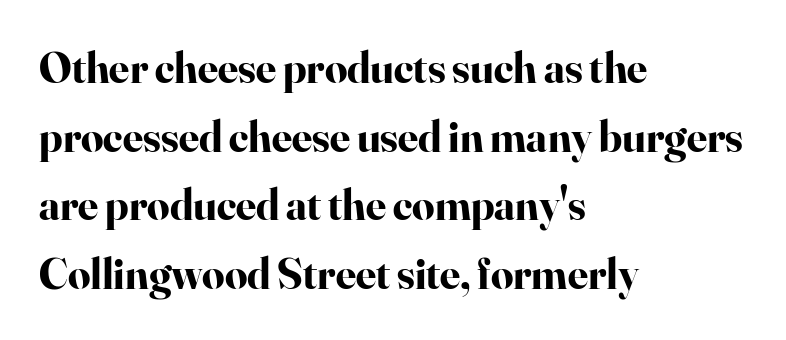
{"serif": "yes", "italic": "no", "bold": "yes", "weight": "bold", "width": "normal", "stroke_contrast": "high", "x_height": "small", "monospaced": "no", "underline": "no", "align": "left", "line_spacing": "normal", "line_spacing_ratio": 1.56, "letter_spacing": "normal", "letter_spacing_em": 0.0, "glyph_px": 44}
